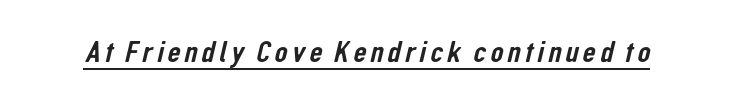
{"serif": "no", "width": "condensed", "stroke_contrast": "low", "x_height": "medium", "monospaced": "no", "underline": "yes", "glyph_px": 32}
